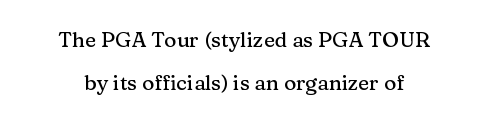
Q: Is the text italic (slanted)? A: No, it is upright.
Q: Is the text underlined? A: No.
Q: Is the spacing between letters normal or unusually wide? A: Normal.
Q: Is the spacing between lines tight, normal or loose? A: Loose.
